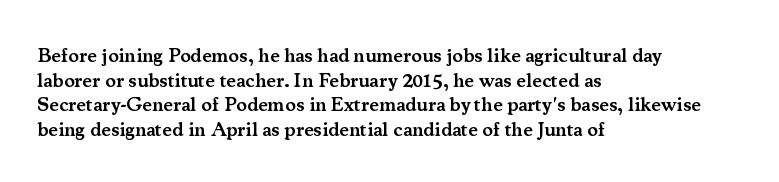
Q: Is the text bold? A: Semi-bold.
Q: Is the text italic (slanted)? A: No, it is upright.
Q: Is the text underlined? A: No.
Q: How is the paragraph aligned? A: Left-aligned.
Q: Is the spacing between letters normal or unusually wide? A: Normal.
